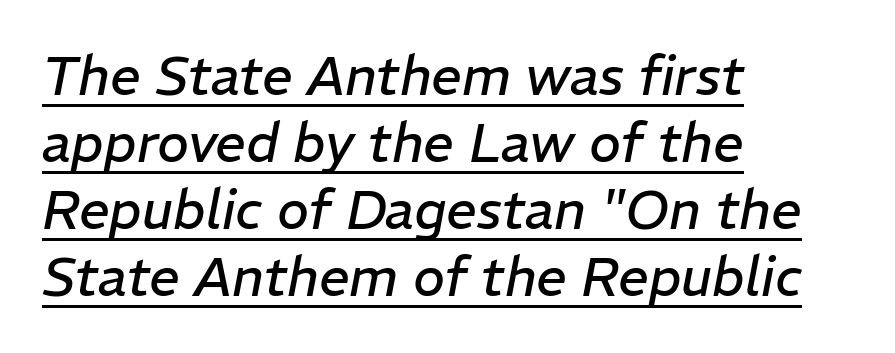
The image shows 54 px regular-weight type, italic (leaning right); set left-aligned, line spacing 1.24x, normal letter spacing, underlined; low stroke contrast and a medium x-height.
